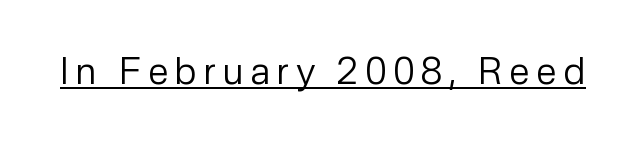
{"serif": "no", "italic": "no", "bold": "no", "weight": "regular", "width": "normal", "stroke_contrast": "low", "x_height": "medium", "monospaced": "no", "underline": "yes", "glyph_px": 37}
